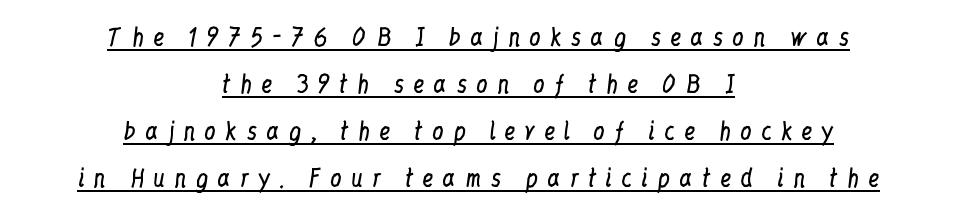
The image shows 23 px text type; set centered, loose line spacing (2.05x), unusually wide letter spacing (+0.38 em), underlined.
